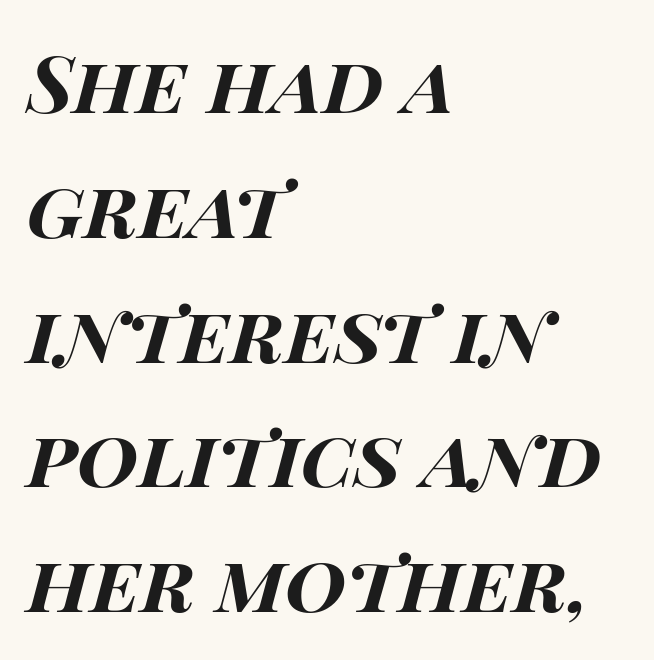
{"italic": "yes", "lean": "right", "slant_degrees": 15, "bold": "yes", "weight": "bold", "width": "wide", "stroke_contrast": "high", "x_height": "large", "monospaced": "no", "underline": "no", "align": "left", "line_spacing": "normal", "line_spacing_ratio": 1.58, "letter_spacing": "normal", "letter_spacing_em": 0.0, "glyph_px": 79}
